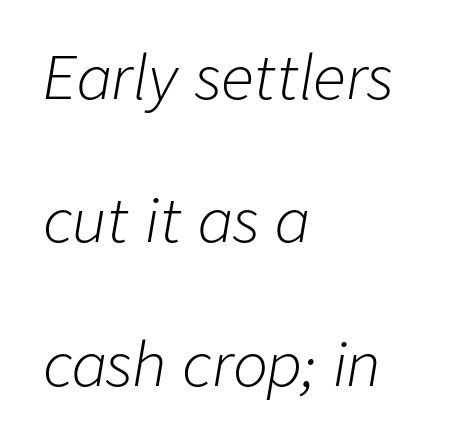
The foot of each line stays bare and open. Note the varied advance widths — an 'i' is clearly narrower than an 'm'. Tracking here is standard; glyphs follow each other at the usual distance. The passage shown is not bold in any degree.
